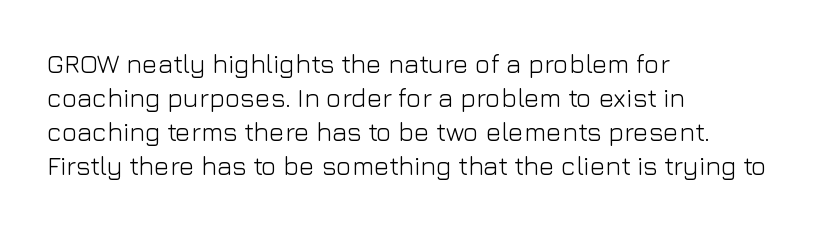
Descenders are the only things crossing below the line. All the whitespace from short lines collects on the right. Characters remain perfectly vertical along every line. The letters sit at their default tracking, neither squeezed nor spread.
